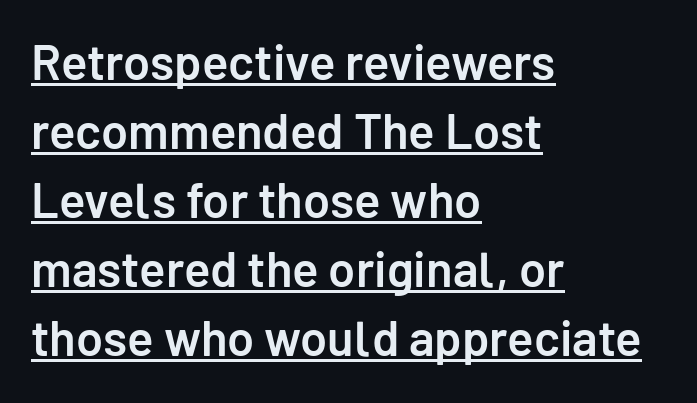
The image shows 49 px semibold sans-serif type, upright; set left-aligned, normal line spacing (1.41x), normal letter spacing, underlined; low stroke contrast and a medium x-height.
